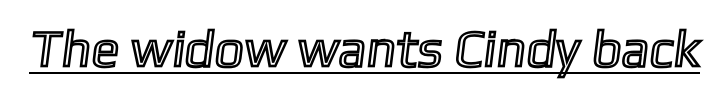
{"width": "normal", "x_height": "medium", "monospaced": "no", "underline": "yes", "letter_spacing": "normal", "letter_spacing_em": 0.0, "glyph_px": 52}
